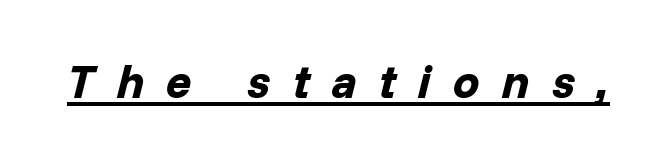
Q: Is the text bold? A: Yes.
Q: Is the text italic (slanted)? A: Yes, it leans right by about 14 degrees.
Q: Is the text underlined? A: Yes.
Q: Is the spacing between letters normal or unusually wide? A: Unusually wide.
Q: Width (condensed, normal, or wide)? A: Normal.
Q: Stroke contrast? A: Low.
Q: x-height? A: Medium.
Q: Monospaced? A: No.
